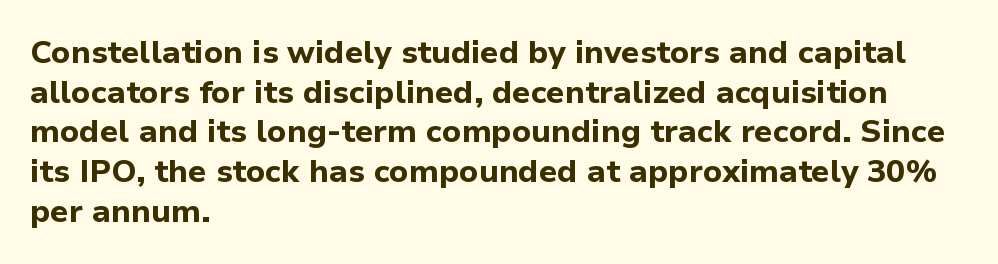
Q: Is the text bold? A: Yes.
Q: Is the text italic (slanted)? A: No, it is upright.
Q: Is the typeface a serif or a sans-serif typeface? A: Sans-serif.
Q: Is the text underlined? A: No.
Q: How is the paragraph aligned? A: Left-aligned.
Q: Is the spacing between letters normal or unusually wide? A: Normal.
Q: Width (condensed, normal, or wide)? A: Normal.
Q: Stroke contrast? A: Low.
Q: x-height? A: Medium.
Q: Monospaced? A: No.
